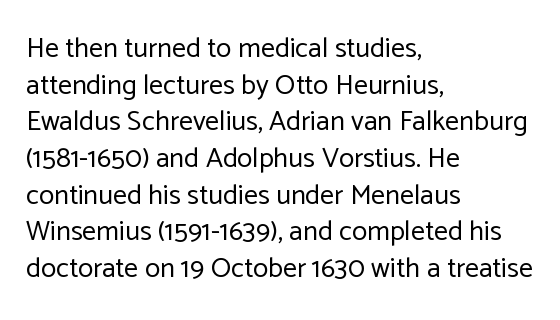
{"serif": "no", "italic": "no", "bold": "no", "weight": "regular", "width": "normal", "stroke_contrast": "low", "x_height": "medium", "monospaced": "no", "underline": "no", "align": "left", "line_spacing": "normal", "line_spacing_ratio": 1.31, "letter_spacing": "normal", "letter_spacing_em": 0.0, "glyph_px": 28}
